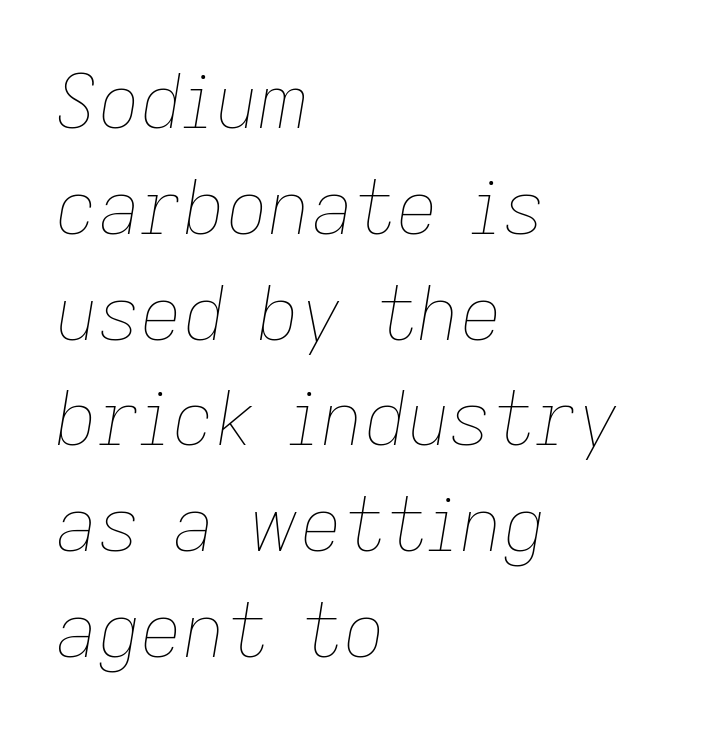
Q: Is the text bold? A: No.
Q: Is the text italic (slanted)? A: Yes, it leans right by about 9 degrees.
Q: Is the text underlined? A: No.
Q: How is the paragraph aligned? A: Left-aligned.
Q: Is the spacing between letters normal or unusually wide? A: Normal.
Q: Is the spacing between lines tight, normal or loose? A: Normal.
Q: Width (condensed, normal, or wide)? A: Normal.
Q: Stroke contrast? A: Low.
Q: x-height? A: Medium.
Q: Monospaced? A: No.
